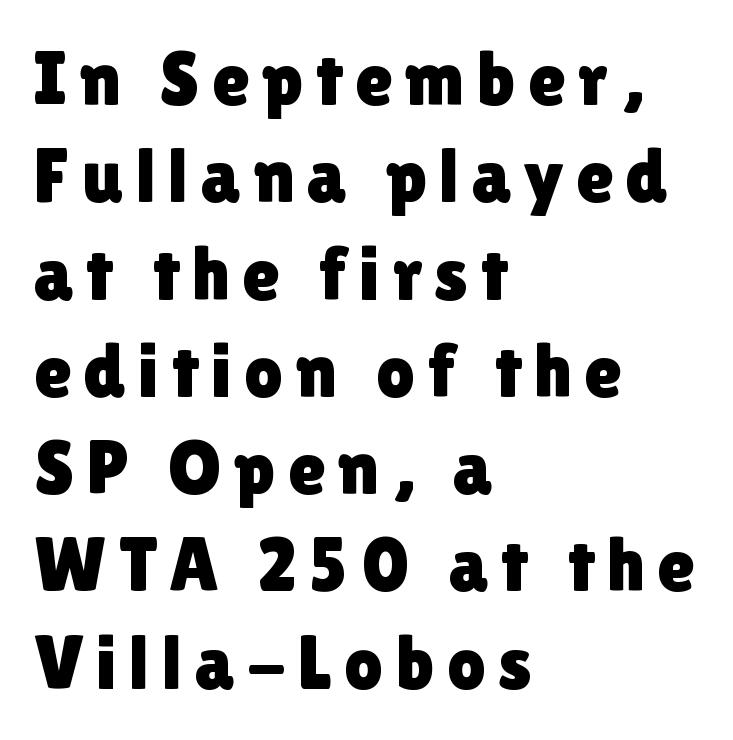
Q: Is the text italic (slanted)? A: No, it is upright.
Q: Is the typeface a serif or a sans-serif typeface? A: Sans-serif.
Q: Is the text underlined? A: No.
Q: How is the paragraph aligned? A: Left-aligned.
Q: Is the spacing between lines tight, normal or loose? A: Normal.
Q: Width (condensed, normal, or wide)? A: Normal.
Q: x-height? A: Medium.
Q: Monospaced? A: No.
